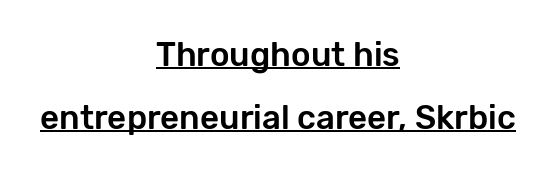
The image shows 33 px sans-serif type, upright; set centered, loose line spacing (1.9x), normal letter spacing, underlined; low stroke contrast and a medium x-height.
